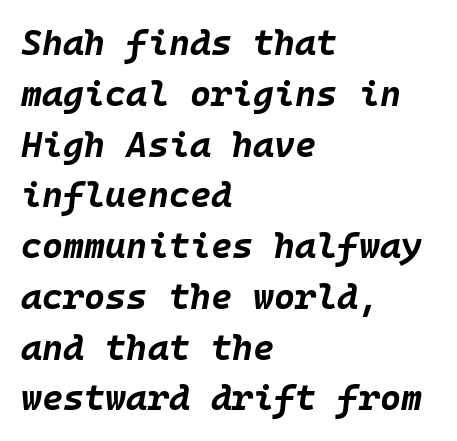
{"italic": "yes", "lean": "right", "slant_degrees": 10, "bold": "yes", "weight": "bold", "width": "normal", "stroke_contrast": "low", "x_height": "large", "monospaced": "yes", "underline": "no", "align": "left", "line_spacing": "normal", "line_spacing_ratio": 1.41, "letter_spacing": "normal", "letter_spacing_em": 0.0, "glyph_px": 36}
